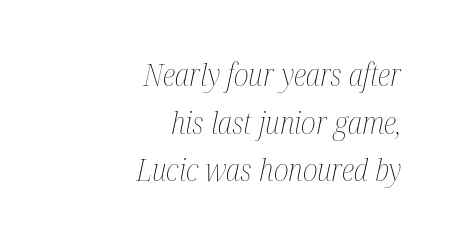
{"italic": "yes", "lean": "right", "slant_degrees": 12, "bold": "no", "weight": "thin", "width": "condensed", "stroke_contrast": "medium", "x_height": "medium", "monospaced": "no", "underline": "no", "align": "right", "line_spacing": "normal", "line_spacing_ratio": 1.54, "letter_spacing": "normal", "letter_spacing_em": 0.0, "glyph_px": 31}
